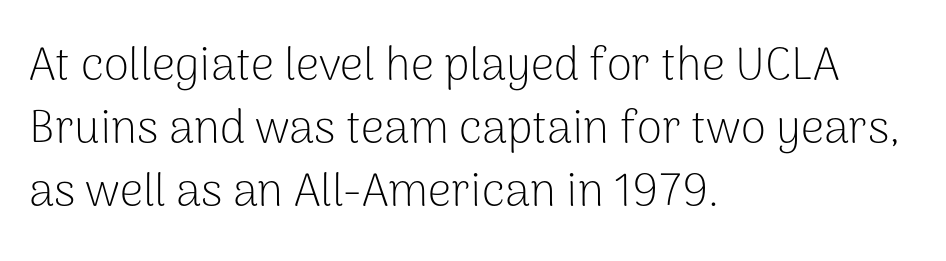
Q: Is the text bold? A: No.
Q: Is the text italic (slanted)? A: No, it is upright.
Q: Is the typeface a serif or a sans-serif typeface? A: Sans-serif.
Q: Is the text underlined? A: No.
Q: How is the paragraph aligned? A: Left-aligned.
Q: Is the spacing between letters normal or unusually wide? A: Normal.
Q: Is the spacing between lines tight, normal or loose? A: Normal.
Q: Width (condensed, normal, or wide)? A: Normal.
Q: Stroke contrast? A: Low.
Q: x-height? A: Medium.
Q: Monospaced? A: No.
